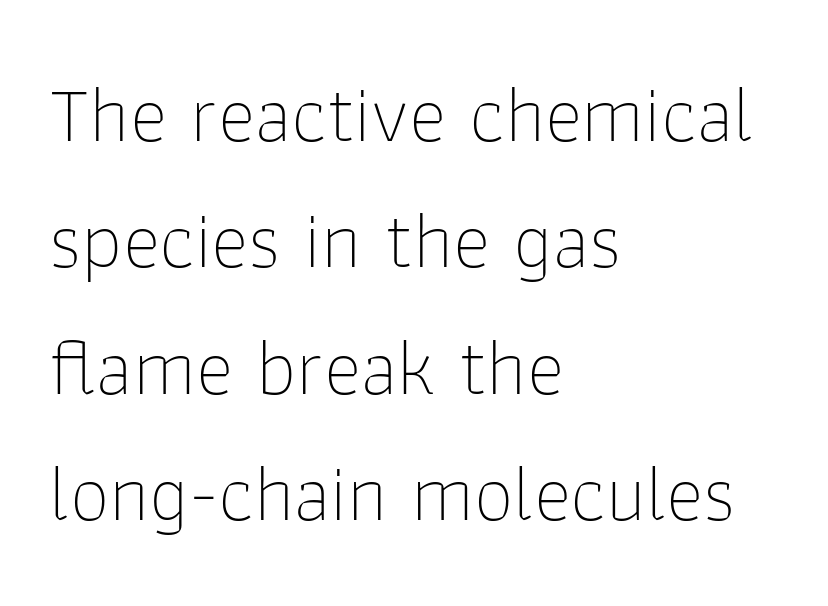
Q: Is the text bold? A: No.
Q: Is the text italic (slanted)? A: No, it is upright.
Q: Is the typeface a serif or a sans-serif typeface? A: Sans-serif.
Q: Is the text underlined? A: No.
Q: How is the paragraph aligned? A: Left-aligned.
Q: Is the spacing between letters normal or unusually wide? A: Normal.
Q: Is the spacing between lines tight, normal or loose? A: Normal.
Q: Width (condensed, normal, or wide)? A: Normal.
Q: Stroke contrast? A: Low.
Q: x-height? A: Medium.
Q: Monospaced? A: No.
